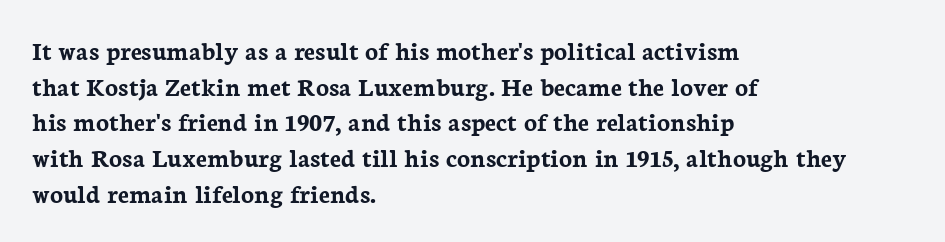
{"italic": "no", "bold": "yes", "underline": "no", "align": "left", "line_spacing": "normal", "line_spacing_ratio": 1.32, "letter_spacing": "normal", "letter_spacing_em": 0.0, "glyph_px": 27}
